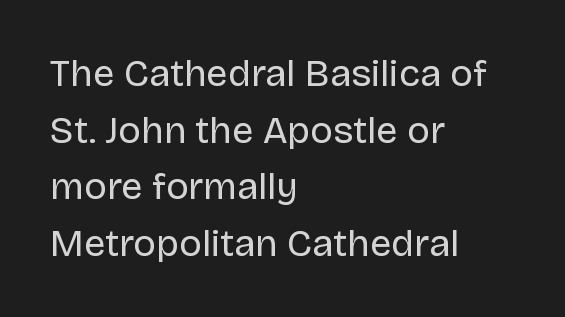
Spacing verdict: proportional, widths tailored to each character. The axis of the letterforms is exactly vertical. How would I describe the line gaps? Plain and ordinary. Does extra space separate the letters? No, they use regular spacing.
